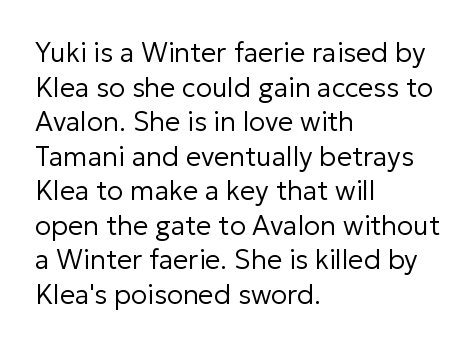
The block of text has a typical density, with ordinary space between rows. Which margin do the lines hug? The left one — the right edge is uneven. The space directly below the letters is spotless. This is the regular roman posture of the typeface. Does extra space separate the letters? No, they use regular spacing.
